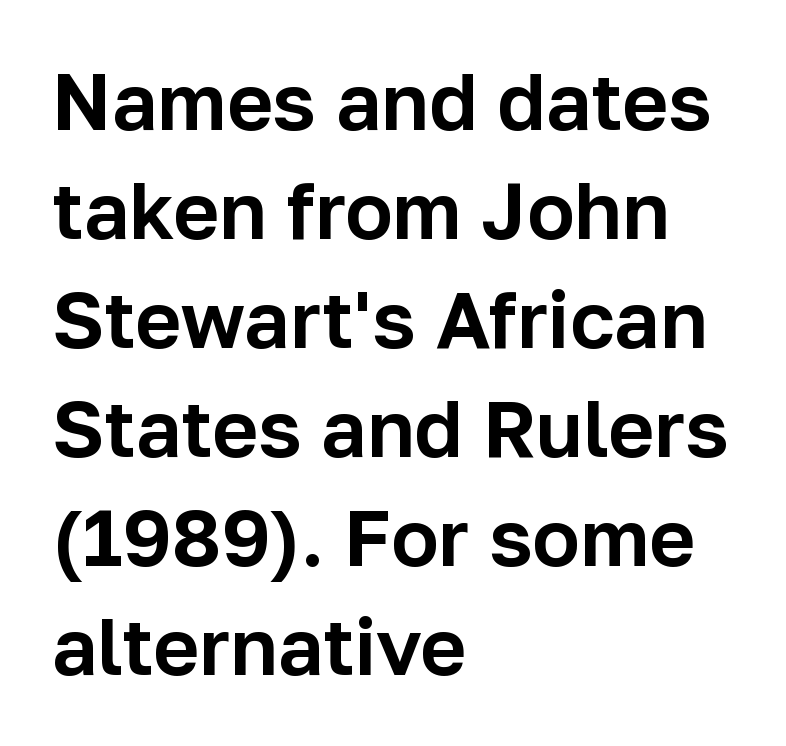
The type family on display is of the sans-serif kind. Vertically, the passage feels balanced, rows spaced as you'd expect. Descenders hang freely into open space. This is the regular roman posture of the typeface.
